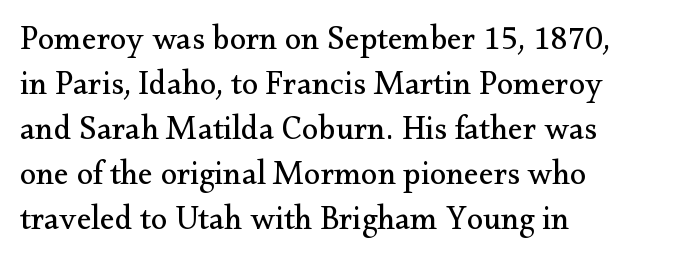
Q: Is the text bold? A: No.
Q: Is the text italic (slanted)? A: No, it is upright.
Q: Is the typeface a serif or a sans-serif typeface? A: Serif.
Q: Is the text underlined? A: No.
Q: How is the paragraph aligned? A: Left-aligned.
Q: Is the spacing between letters normal or unusually wide? A: Normal.
Q: Is the spacing between lines tight, normal or loose? A: Normal.
Q: Width (condensed, normal, or wide)? A: Normal.
Q: Stroke contrast? A: Medium.
Q: x-height? A: Small.
Q: Monospaced? A: No.
